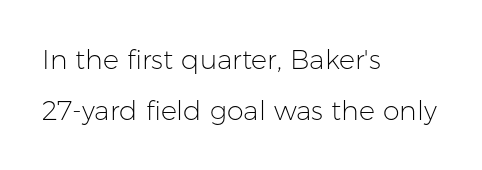
Q: Is the text bold? A: No.
Q: Is the text italic (slanted)? A: No, it is upright.
Q: Is the text underlined? A: No.
Q: How is the paragraph aligned? A: Left-aligned.
Q: Is the spacing between letters normal or unusually wide? A: Normal.
